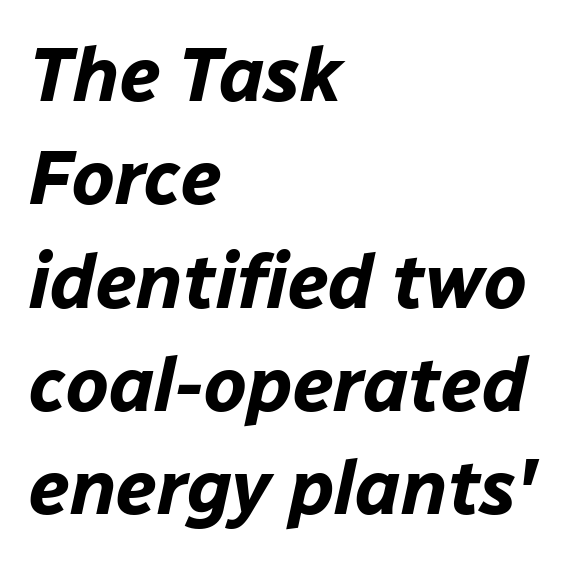
The image shows 76 px bold type, italic (leaning right); set left-aligned, normal line spacing (1.36x), normal letter spacing, not underlined; low stroke contrast and a medium x-height.
